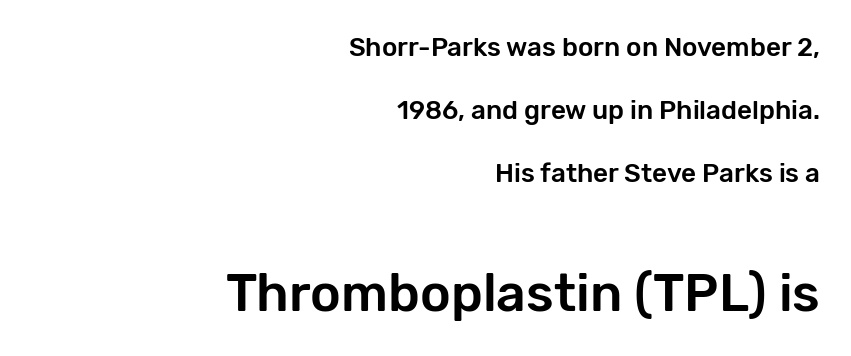
{"serif": "no", "italic": "no", "width": "normal", "stroke_contrast": "low", "x_height": "medium", "monospaced": "no", "underline": "no", "align": "right", "line_spacing": "loose", "line_spacing_ratio": 2.43, "letter_spacing": "normal", "letter_spacing_em": 0.0, "larger_block": "second", "size_ratio": 2.0, "glyph_px": 52}
